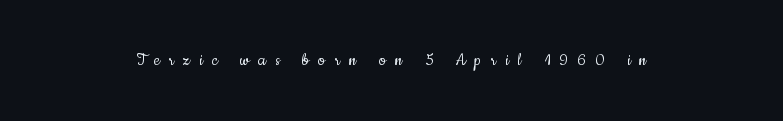
The letters look calm and open, with moderate or lighter stems. Casual observation: everything's sitting right in the middle. A clean baseline with only descenders dipping below it. This rendering widens character spacing well past its baseline value.
